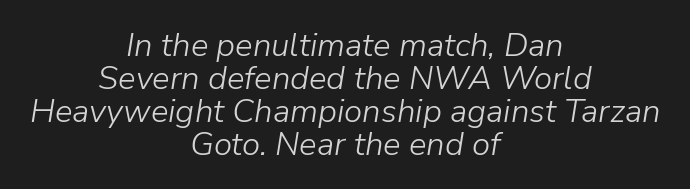
{"italic": "yes", "lean": "right", "slant_degrees": 9, "bold": "no", "weight": "light", "width": "normal", "stroke_contrast": "low", "x_height": "medium", "monospaced": "no", "underline": "no", "align": "center", "line_spacing": "tight", "line_spacing_ratio": 1.0, "letter_spacing": "normal", "letter_spacing_em": 0.0, "glyph_px": 33}
